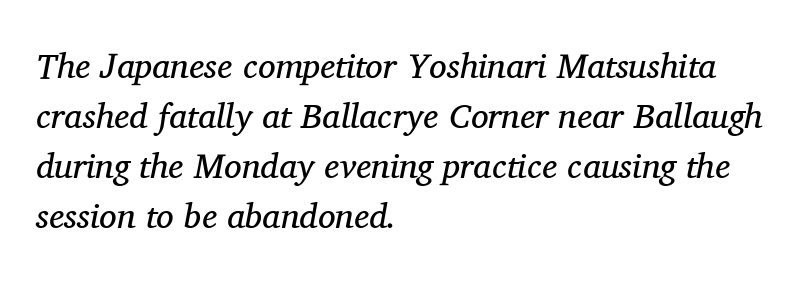
{"serif": "yes", "italic": "yes", "lean": "right", "slant_degrees": 11, "bold": "no", "weight": "regular", "width": "normal", "stroke_contrast": "medium", "x_height": "medium", "monospaced": "no", "underline": "no", "align": "left", "line_spacing": "normal", "line_spacing_ratio": 1.43, "letter_spacing": "normal", "letter_spacing_em": 0.0, "glyph_px": 35}
